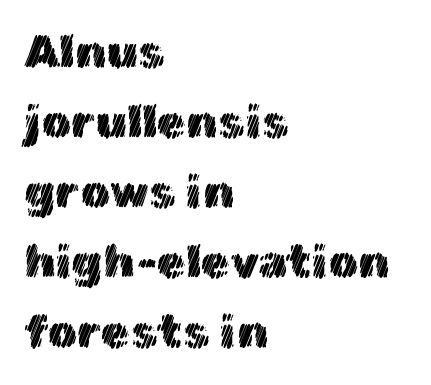
The image shows 47 px text type, upright; set left-aligned, normal line spacing (1.49x), normal letter spacing, not underlined; a medium x-height.
